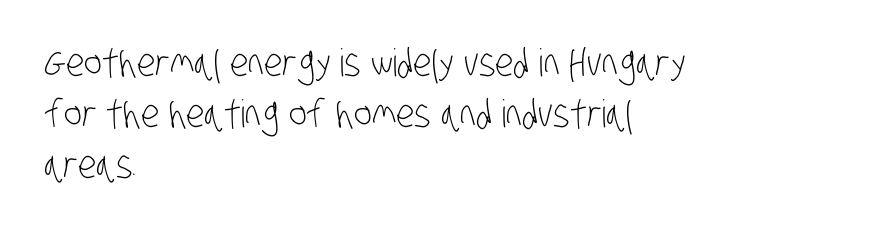
The image shows 38 px light, condensed sans-serif type; set left-aligned, normal line spacing (1.34x), normal letter spacing, not underlined; low stroke contrast and a large x-height.
